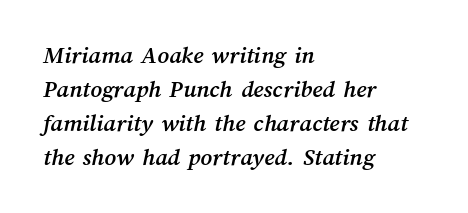
The paragraph shown leans on its left margin. Short note: letters normally spaced. Unmarked baselines from the first word to the last. Line spacing here is normal.
